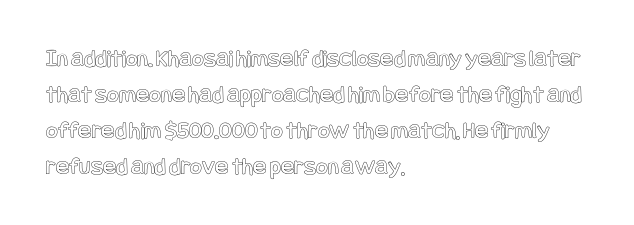
Vertically, the passage feels balanced, rows spaced as you'd expect. Every character sits straight up, as roman type does. A typesetter would call this zero additional tracking. Each line starts at the same left margin while the right side varies. Descenders are the only things crossing below the line.
